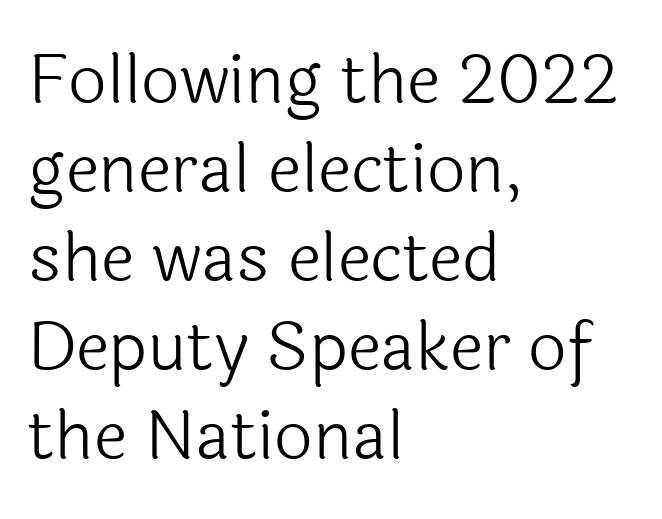
{"serif": "no", "italic": "no", "bold": "no", "weight": "light", "width": "normal", "x_height": "medium", "monospaced": "no", "underline": "no", "align": "left", "line_spacing": "normal", "line_spacing_ratio": 1.31, "letter_spacing": "normal", "letter_spacing_em": 0.0, "glyph_px": 68}
